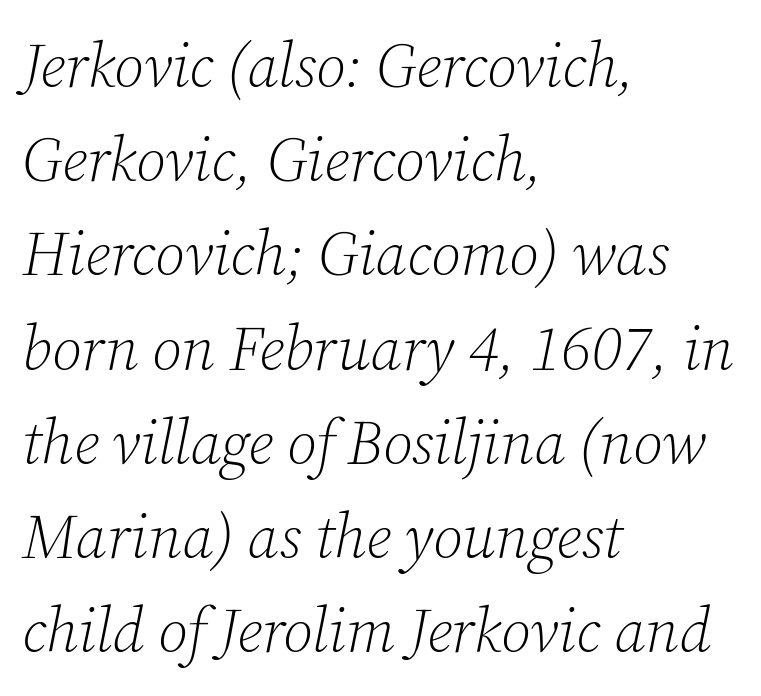
{"serif": "yes", "italic": "yes", "lean": "right", "slant_degrees": 12, "bold": "no", "weight": "light", "width": "normal", "stroke_contrast": "low", "x_height": "medium", "monospaced": "no", "underline": "no", "align": "left", "line_spacing": "normal", "line_spacing_ratio": 1.52, "letter_spacing": "normal", "letter_spacing_em": 0.0, "glyph_px": 62}
